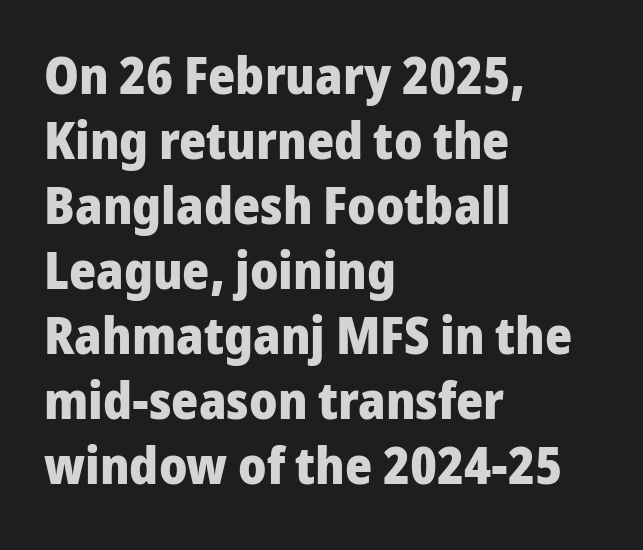
Q: Is the text bold? A: Yes.
Q: Is the text italic (slanted)? A: No, it is upright.
Q: Is the typeface a serif or a sans-serif typeface? A: Sans-serif.
Q: Is the text underlined? A: No.
Q: How is the paragraph aligned? A: Left-aligned.
Q: Is the spacing between letters normal or unusually wide? A: Normal.
Q: Is the spacing between lines tight, normal or loose? A: Normal.
Q: Width (condensed, normal, or wide)? A: Normal.
Q: Stroke contrast? A: Low.
Q: x-height? A: Medium.
Q: Monospaced? A: No.
